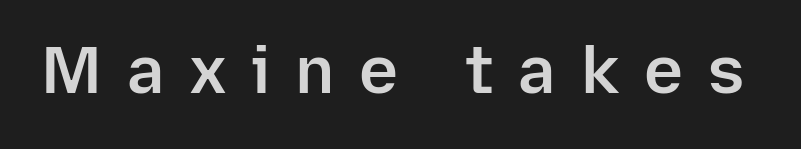
Q: Is the text bold? A: Semi-bold.
Q: Is the text italic (slanted)? A: No, it is upright.
Q: Is the typeface a serif or a sans-serif typeface? A: Sans-serif.
Q: Is the text underlined? A: No.
Q: Is the spacing between letters normal or unusually wide? A: Unusually wide.
Q: Width (condensed, normal, or wide)? A: Normal.
Q: Stroke contrast? A: Low.
Q: x-height? A: Medium.
Q: Monospaced? A: No.
